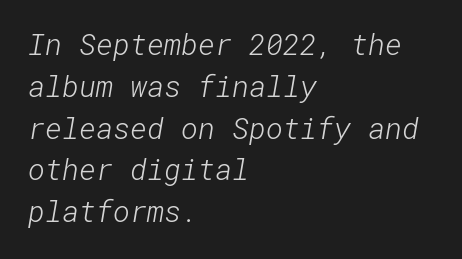
{"serif": "no", "bold": "no", "weight": "light", "width": "normal", "stroke_contrast": "low", "x_height": "medium", "underline": "no", "align": "left", "line_spacing": "normal", "line_spacing_ratio": 1.44, "letter_spacing": "normal", "letter_spacing_em": 0.0, "glyph_px": 29}
